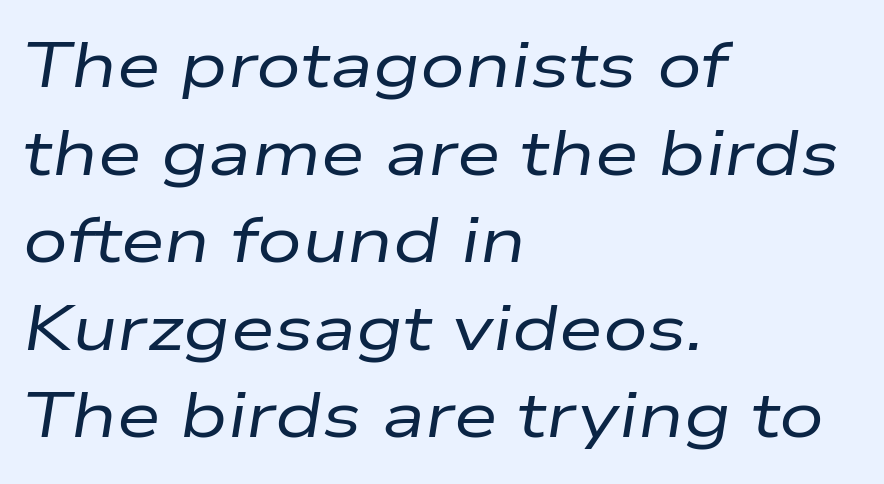
{"italic": "yes", "lean": "right", "slant_degrees": 9, "bold": "no", "weight": "regular", "width": "wide", "stroke_contrast": "low", "x_height": "medium", "monospaced": "no", "underline": "no", "align": "left", "line_spacing": "normal", "line_spacing_ratio": 1.39, "letter_spacing": "normal", "letter_spacing_em": 0.0, "glyph_px": 63}
